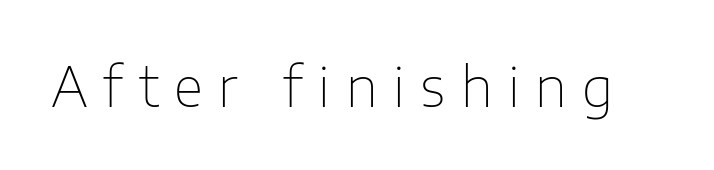
The face used here is a sans, in the tradition of grotesques and geometrics. No word sits above an underline. Heft: none added — not bold. Substantial extra tracking has been applied to these lines. The letters advance in unequal steps, a hallmark of proportional type. A roman cut, with each character standing at attention.
